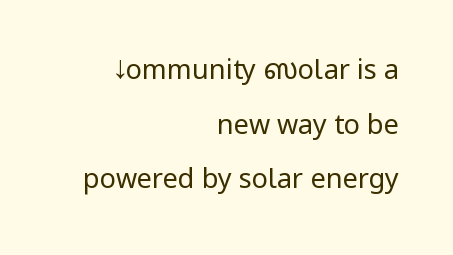
Q: Is the text bold? A: No.
Q: Is the text italic (slanted)? A: No, it is upright.
Q: Is the text underlined? A: No.
Q: How is the paragraph aligned? A: Right-aligned.
Q: Is the spacing between letters normal or unusually wide? A: Normal.
Q: Is the spacing between lines tight, normal or loose? A: Loose.
